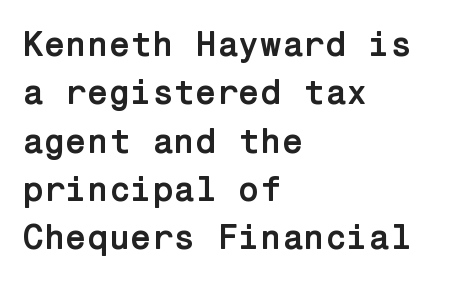
One glance says typical: line gaps are just what's usual. Its strokes are broad and dark, the hallmark of bold type. Letterform terminals end flat and unadorned throughout the passage. Casual observation: everything's shoved over to the left. Is the letter spacing exaggerated? No — it looks like the ordinary default. The typography opts for an upright posture over an oblique one.
